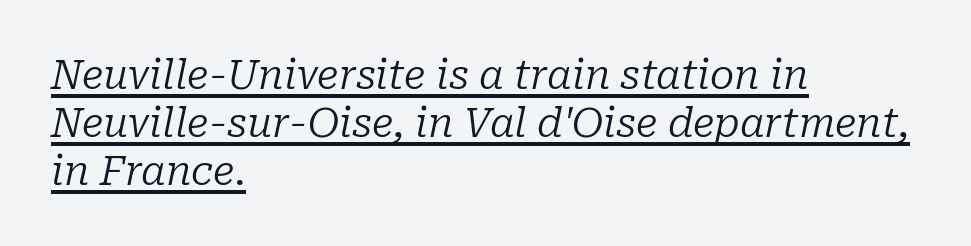
The image shows 40 px regular-weight serif type, italic (leaning right); set left-aligned, line spacing 1.2x, normal letter spacing, underlined; low stroke contrast and a medium x-height.
